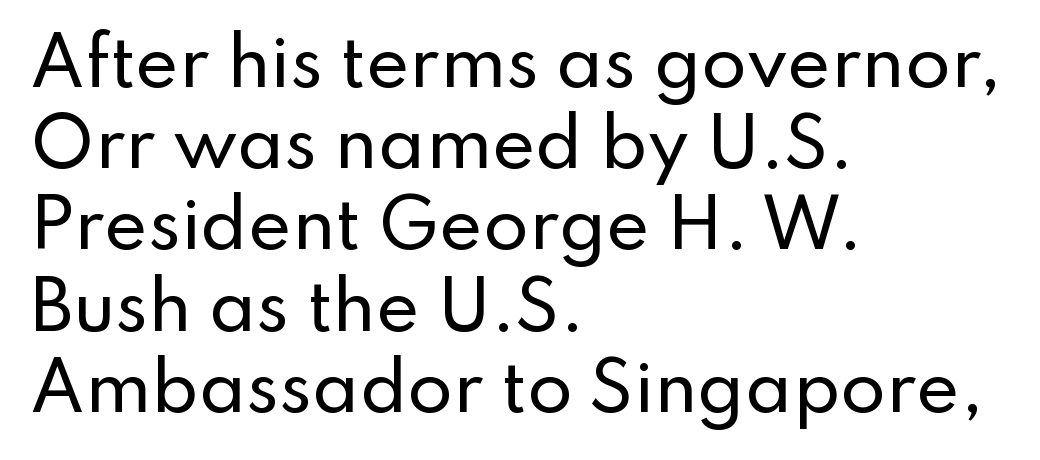
Line starts are locked; line ends wander. Does the lettering tilt? It doesn't — this is upright. Rule under the text: the space is simply empty. Letterform terminals end flat and unadorned throughout the passage.
